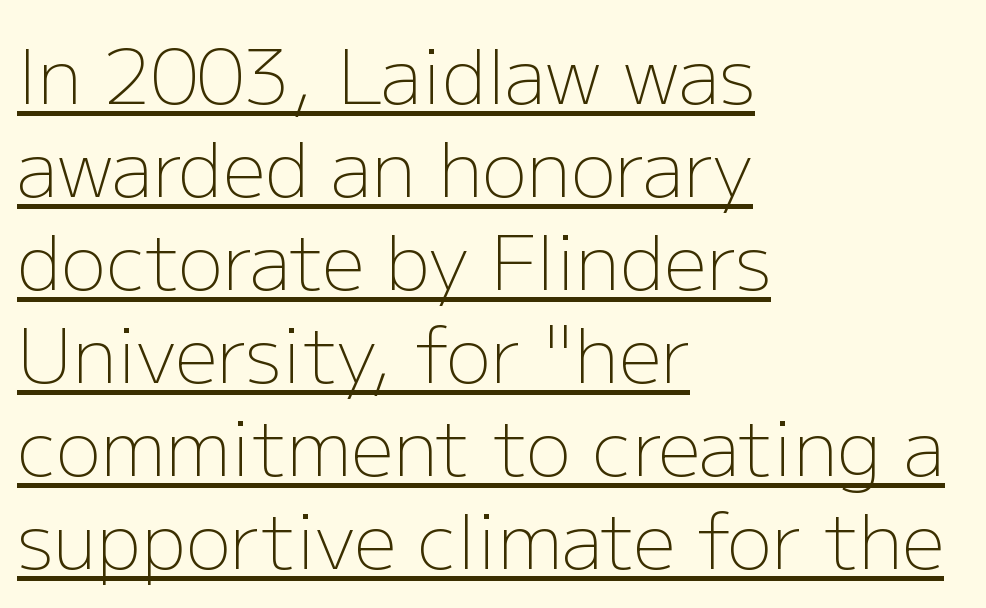
{"serif": "no", "italic": "no", "bold": "no", "weight": "light", "width": "normal", "stroke_contrast": "low", "x_height": "medium", "monospaced": "no", "underline": "yes", "align": "left", "line_spacing_ratio": 1.24, "letter_spacing": "normal", "letter_spacing_em": 0.0, "glyph_px": 75}
